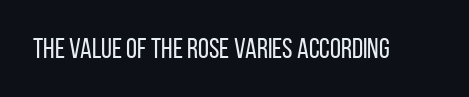
The image shows 28 px regular-weight, condensed sans-serif type, upright; set normal letter spacing, not underlined; low stroke contrast and a large x-height.
